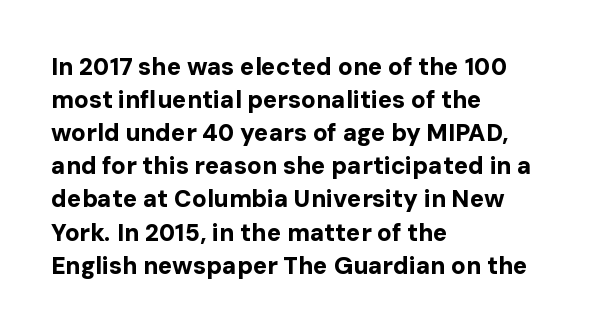
The image shows 24 px bold type, upright; set left-aligned, normal line spacing (1.38x), normal letter spacing, not underlined.
